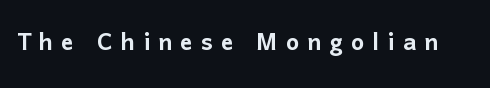
The space beneath each line is pristine and unruled. Looks like regular typesetting: each glyph gets only the width it needs. Every stem runs plumb, perpendicular to the baseline. Stroke terminals: plain, sans-serif. This rendering widens character spacing well past its baseline value.
